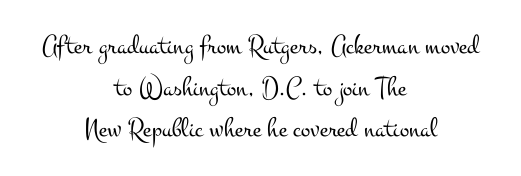
The image shows 28 px light, wide serif type; set centered, normal line spacing (1.49x), normal letter spacing, not underlined; medium stroke contrast and a small x-height.
